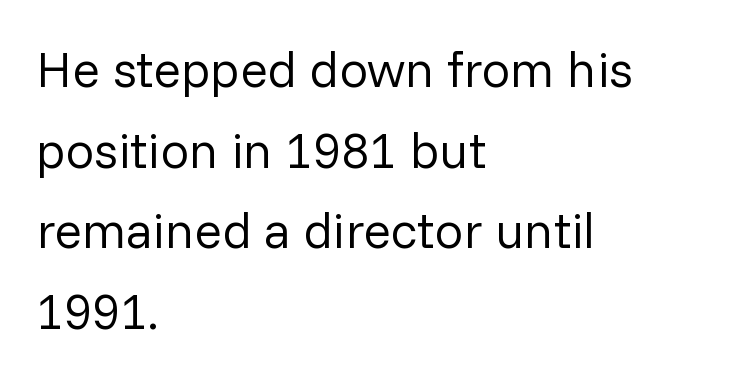
Q: Is the text bold? A: No.
Q: Is the text italic (slanted)? A: No, it is upright.
Q: Is the typeface a serif or a sans-serif typeface? A: Sans-serif.
Q: Is the text underlined? A: No.
Q: How is the paragraph aligned? A: Left-aligned.
Q: Is the spacing between letters normal or unusually wide? A: Normal.
Q: Is the spacing between lines tight, normal or loose? A: Normal.
Q: Width (condensed, normal, or wide)? A: Normal.
Q: Stroke contrast? A: Low.
Q: x-height? A: Medium.
Q: Monospaced? A: No.
